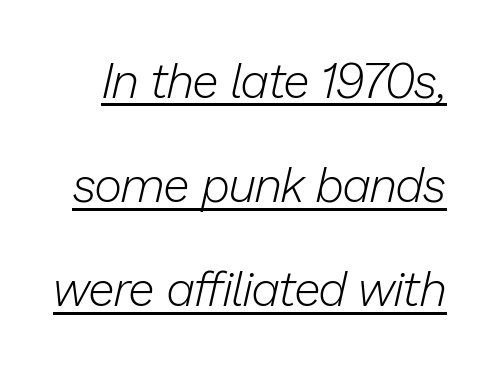
The image shows 48 px light type, italic (leaning right); set loose line spacing (2.17x), normal letter spacing, underlined; low stroke contrast and a medium x-height.
